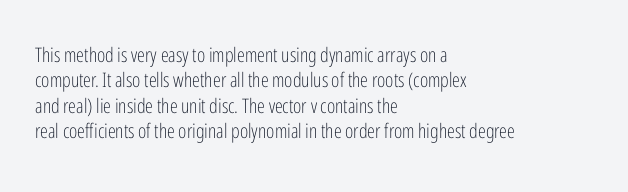
Q: Is the text bold? A: No.
Q: Is the text italic (slanted)? A: No, it is upright.
Q: Is the text underlined? A: No.
Q: How is the paragraph aligned? A: Left-aligned.
Q: Is the spacing between letters normal or unusually wide? A: Normal.
Q: Is the spacing between lines tight, normal or loose? A: Normal.
